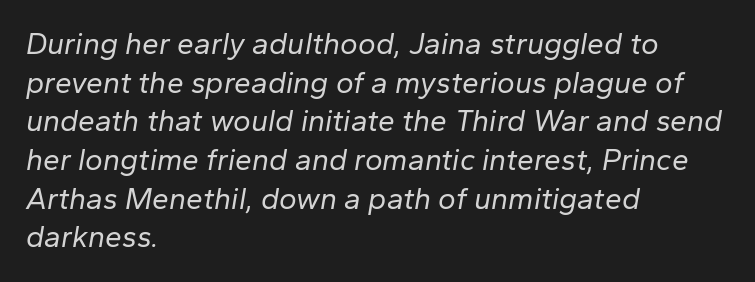
The image shows 30 px regular-weight type, italic (leaning right); set left-aligned, normal line spacing (1.29x), normal letter spacing, not underlined; low stroke contrast and a medium x-height.
